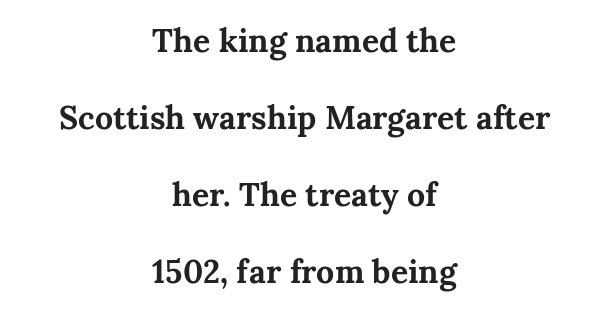
The image shows 32 px bold serif type, upright; set centered, loose line spacing (2.41x), normal letter spacing, not underlined; medium stroke contrast and a medium x-height.
